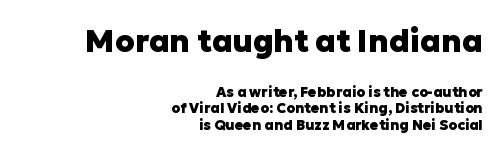
Q: Is the text bold? A: Yes.
Q: Is the text italic (slanted)? A: No, it is upright.
Q: Is the typeface a serif or a sans-serif typeface? A: Sans-serif.
Q: Is the text underlined? A: No.
Q: How is the paragraph aligned? A: Right-aligned.
Q: Is the spacing between letters normal or unusually wide? A: Normal.
Q: Which block of text is set in a larger size, the first (top) or the second (bottom)? A: The first (top) one.
Q: Width (condensed, normal, or wide)? A: Normal.
Q: Stroke contrast? A: Low.
Q: x-height? A: Medium.
Q: Monospaced? A: No.
